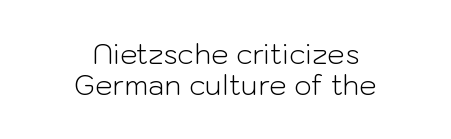
Tracking here is standard; glyphs follow each other at the usual distance. The typeface has the unassuming heft of standard copy or less. The whitespace from short lines is split evenly between both sides. A roman cut, with each character standing at attention. Just letters on the line, the space beneath them empty.
